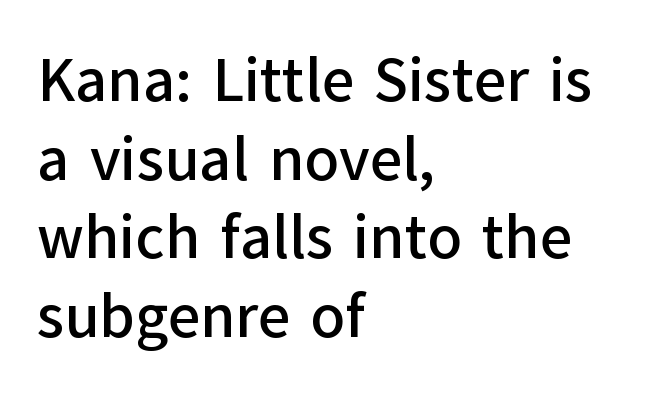
{"serif": "no", "italic": "no", "width": "normal", "stroke_contrast": "low", "x_height": "medium", "monospaced": "no", "underline": "no", "align": "left", "line_spacing": "normal", "line_spacing_ratio": 1.27, "letter_spacing": "normal", "letter_spacing_em": 0.0, "glyph_px": 62}
